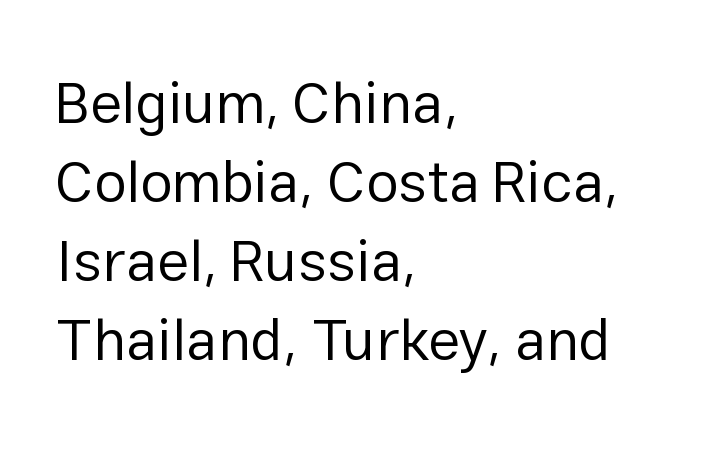
Q: Is the text bold? A: No.
Q: Is the text italic (slanted)? A: No, it is upright.
Q: Is the typeface a serif or a sans-serif typeface? A: Sans-serif.
Q: Is the text underlined? A: No.
Q: How is the paragraph aligned? A: Left-aligned.
Q: Is the spacing between letters normal or unusually wide? A: Normal.
Q: Is the spacing between lines tight, normal or loose? A: Normal.
Q: Width (condensed, normal, or wide)? A: Normal.
Q: Stroke contrast? A: Low.
Q: x-height? A: Medium.
Q: Monospaced? A: No.
